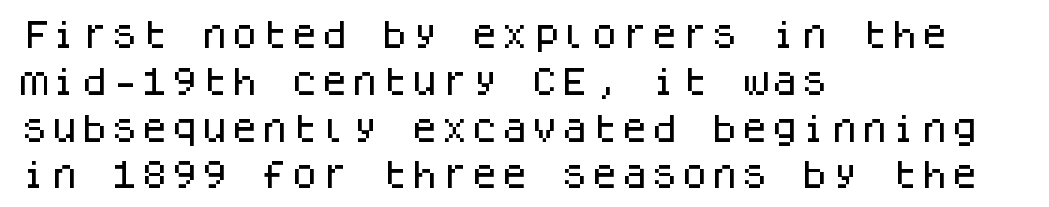
Evenly set lines give the paragraph a standard silhouette. Just letters on the line, the space beneath them empty. Nope, no serifs anywhere on these letters. Compared with typical body copy, the letter spacing here is the same. If you drew a line through each stem, it would be perfectly vertical. Every row of glyphs begins at an identical x-position on the left.
